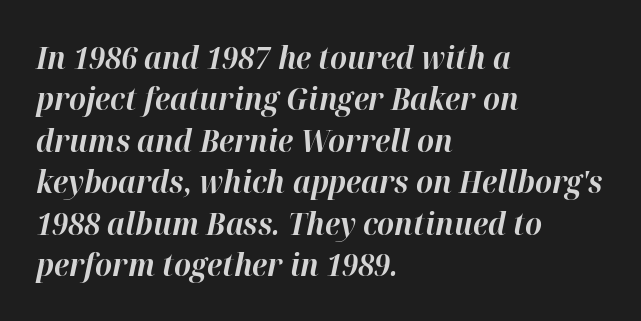
{"italic": "yes", "lean": "right", "slant_degrees": 12, "bold": "yes", "weight": "bold", "width": "normal", "stroke_contrast": "high", "x_height": "medium", "monospaced": "no", "underline": "no", "align": "left", "line_spacing": "normal", "line_spacing_ratio": 1.38, "letter_spacing": "normal", "letter_spacing_em": 0.0, "glyph_px": 30}
